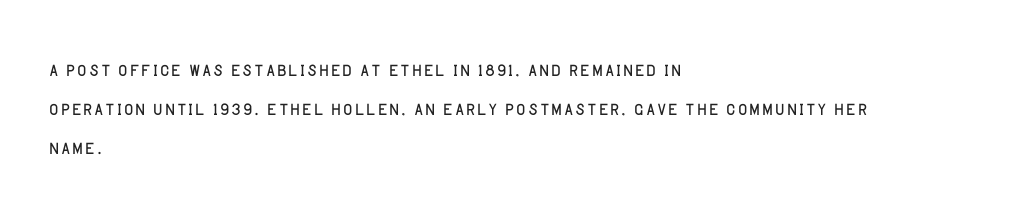
The image shows 25 px text type, upright; set left-aligned, normal line spacing (1.57x), normal letter spacing, not underlined.
